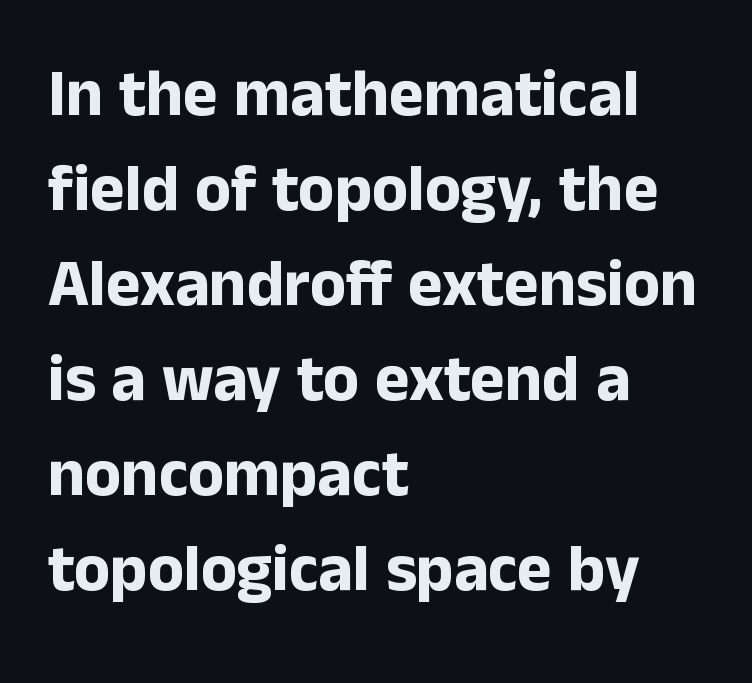
The image shows 66 px bold sans-serif type, upright; set left-aligned, normal line spacing (1.44x), normal letter spacing, not underlined; low stroke contrast and a medium x-height.
